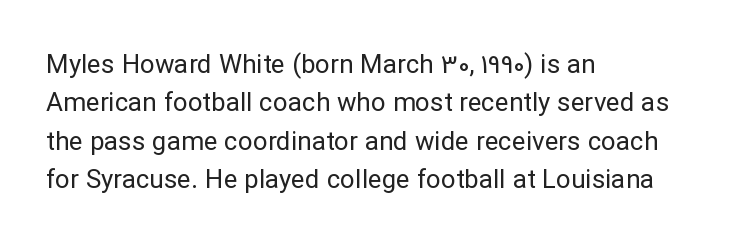
Leftover space on each line is placed entirely after the last word. The font sits on the lighter half of the weight spectrum, regular included. Here the glyphs are tracked normally, forming tight word shapes. Evenly set lines give the paragraph a standard silhouette. The area under the type is left untouched. The letters stand upright; this is a roman face.
